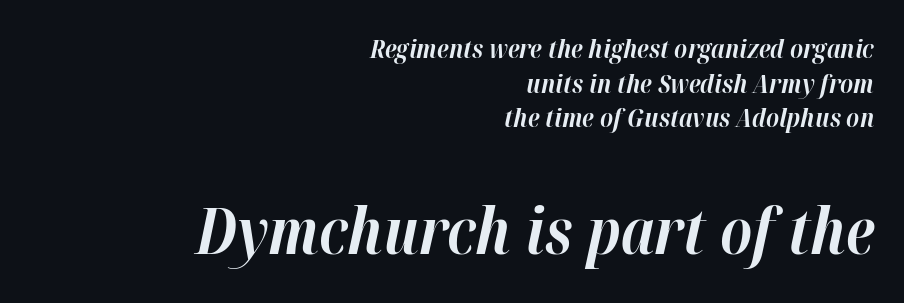
Q: Is the text bold? A: Yes.
Q: Is the text italic (slanted)? A: Yes, it leans right by about 12 degrees.
Q: Is the text underlined? A: No.
Q: How is the paragraph aligned? A: Right-aligned.
Q: Is the spacing between letters normal or unusually wide? A: Normal.
Q: Is the spacing between lines tight, normal or loose? A: Normal.
Q: Which block of text is set in a larger size, the first (top) or the second (bottom)? A: The second (bottom) one.
Q: Width (condensed, normal, or wide)? A: Normal.
Q: Stroke contrast? A: High.
Q: x-height? A: Medium.
Q: Monospaced? A: No.
